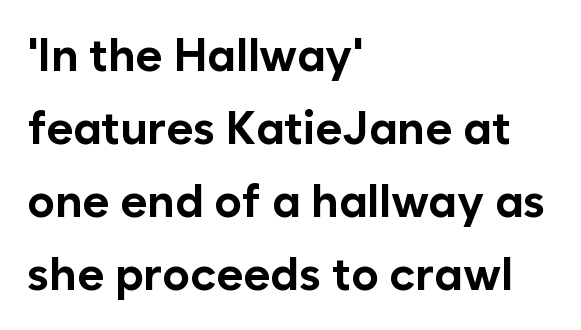
The image shows 46 px bold sans-serif type, upright; set left-aligned, normal line spacing (1.59x), normal letter spacing, not underlined; low stroke contrast and a medium x-height.
